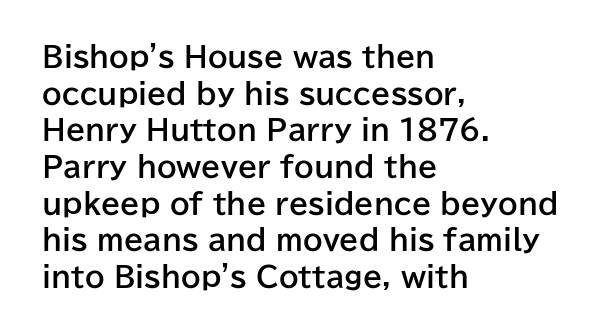
Q: Is the text bold? A: Yes.
Q: Is the text italic (slanted)? A: No, it is upright.
Q: Is the typeface a serif or a sans-serif typeface? A: Sans-serif.
Q: Is the text underlined? A: No.
Q: How is the paragraph aligned? A: Left-aligned.
Q: Is the spacing between letters normal or unusually wide? A: Normal.
Q: Is the spacing between lines tight, normal or loose? A: Normal.
Q: Width (condensed, normal, or wide)? A: Normal.
Q: Stroke contrast? A: Low.
Q: x-height? A: Medium.
Q: Monospaced? A: No.
